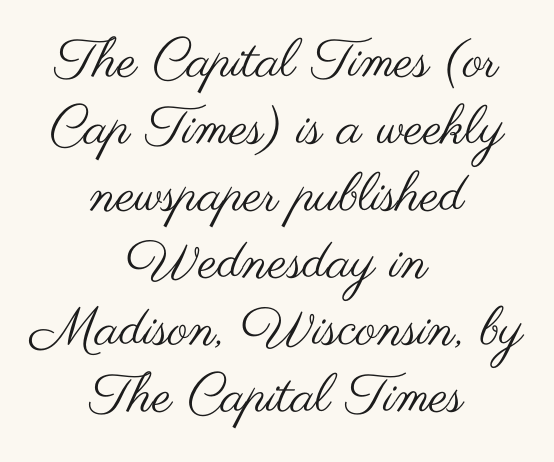
{"serif": "no", "bold": "no", "weight": "regular", "width": "wide", "stroke_contrast": "medium", "x_height": "small", "monospaced": "no", "underline": "no", "align": "center", "line_spacing_ratio": 1.24, "letter_spacing": "normal", "letter_spacing_em": 0.0, "glyph_px": 54}
